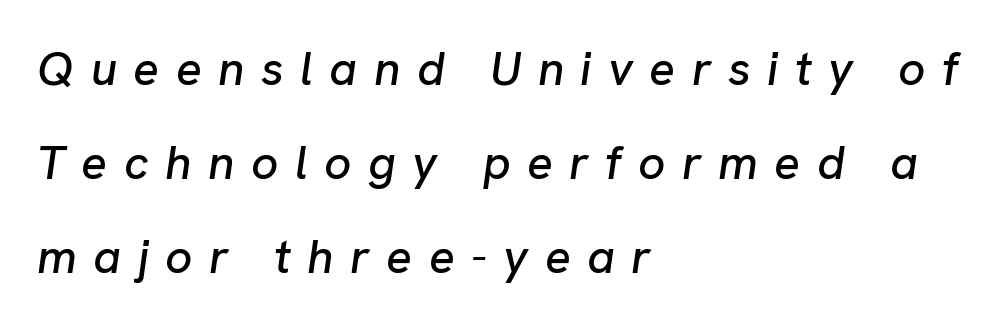
Reading down the block, your eye returns to a fixed left position each line. Underline: absent. Vertical spacing — loose. Spacing between characters has been opened up far beyond the box default.
